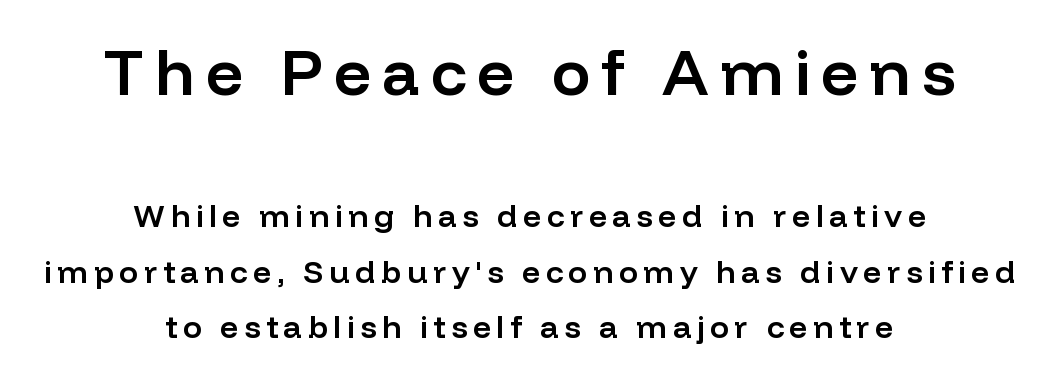
The image shows 65 px semibold sans-serif type, upright; set centered, line spacing 1.74x, not underlined; the first (top) block is 2.03x larger; low stroke contrast and a medium x-height.
